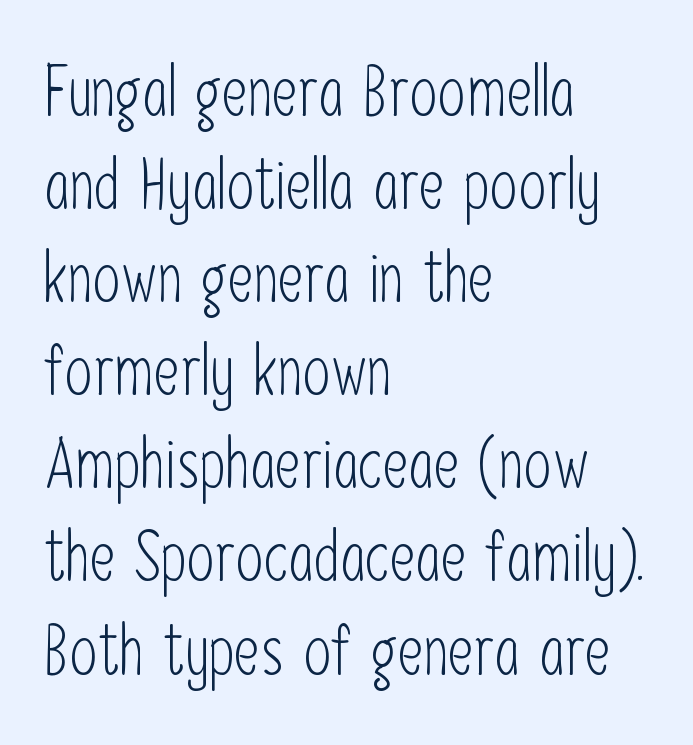
Every row of glyphs begins at an identical x-position on the left. The passage shown stacks its lines at a standard gap. The letters advance in unequal steps, a hallmark of proportional type. This rendering employs a face without finishing strokes, i.e., a sans-serif. Standard letterfit; no display-style spreading of the glyphs. Counters stay open thanks to moderate or lighter strokes.
